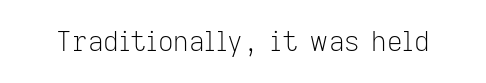
Has an underline been added? It has not. The type is set solid horizontally, with unmodified tracking. The characters are drawn with everyday or finer stroke widths. Every character sits straight up, as roman type does.
